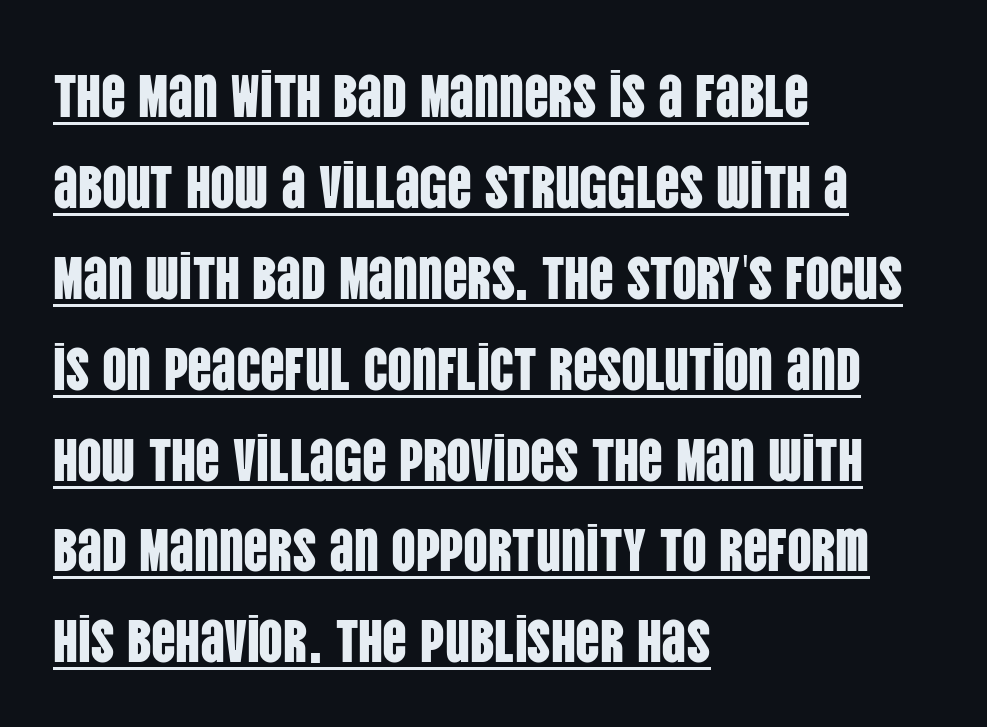
Q: Is the text italic (slanted)? A: No, it is upright.
Q: Is the typeface a serif or a sans-serif typeface? A: Sans-serif.
Q: Is the text underlined? A: Yes.
Q: How is the paragraph aligned? A: Left-aligned.
Q: Is the spacing between letters normal or unusually wide? A: Normal.
Q: Is the spacing between lines tight, normal or loose? A: Normal.
Q: Width (condensed, normal, or wide)? A: Condensed.
Q: Stroke contrast? A: Low.
Q: x-height? A: Large.
Q: Monospaced? A: No.
